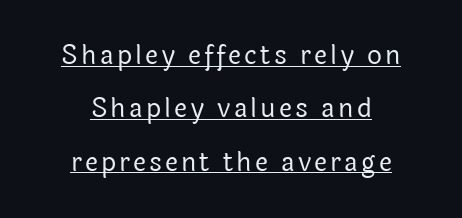
The image shows 26 px text type, upright; set centered, loose line spacing (2.05x), underlined.
